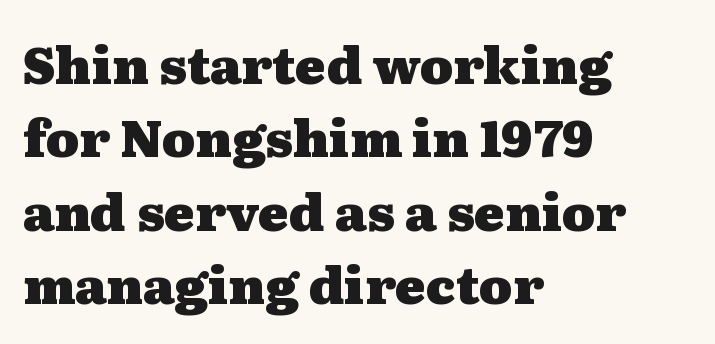
The image shows 51 px heavy, wide serif type, upright; set left-aligned, normal line spacing (1.44x), normal letter spacing, not underlined; medium stroke contrast and a medium x-height.
